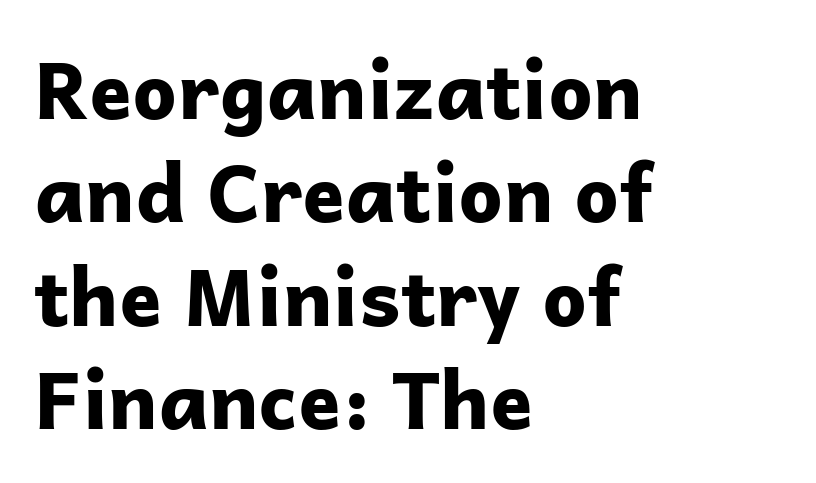
{"serif": "no", "italic": "no", "bold": "yes", "weight": "bold", "width": "normal", "stroke_contrast": "low", "x_height": "medium", "monospaced": "no", "underline": "no", "align": "left", "line_spacing": "normal", "line_spacing_ratio": 1.31, "letter_spacing": "normal", "letter_spacing_em": 0.0, "glyph_px": 79}
